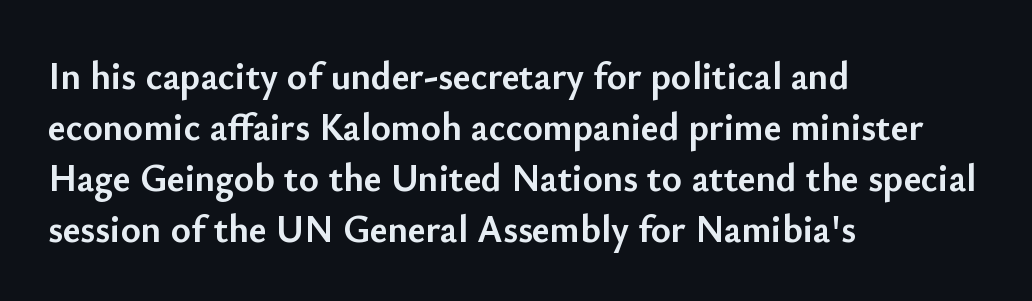
{"serif": "no", "italic": "no", "bold": "yes", "weight": "semibold", "width": "normal", "stroke_contrast": "low", "x_height": "small", "monospaced": "no", "underline": "no", "align": "left", "line_spacing": "normal", "line_spacing_ratio": 1.34, "letter_spacing": "normal", "letter_spacing_em": 0.0, "glyph_px": 38}
